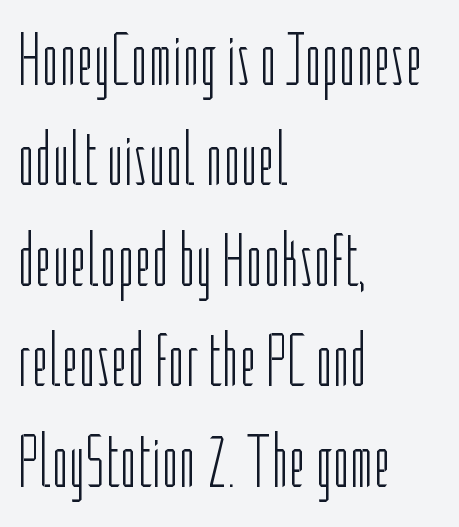
Stroke mass is kept to a normal reading level or below. To sum up the face: it is a sans, with no serifs. What's the leading like? Ordinary, nothing unusual. No extra tracking has been applied to these lines. Varying glyph widths throughout — classic text-font behaviour.
